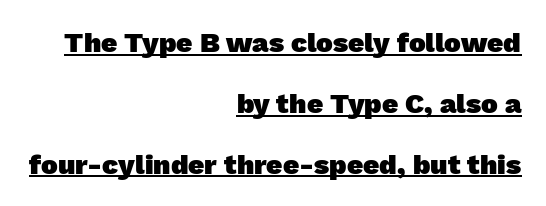
What weight is shown? A full bold with thick strokes. The typesetter has applied underlining to the passage shown. Letterform terminals end flat and unadorned throughout the passage. Does the leading feel generous? Absolutely, it's lavish. Spacing verdict: proportional, widths tailored to each character.
